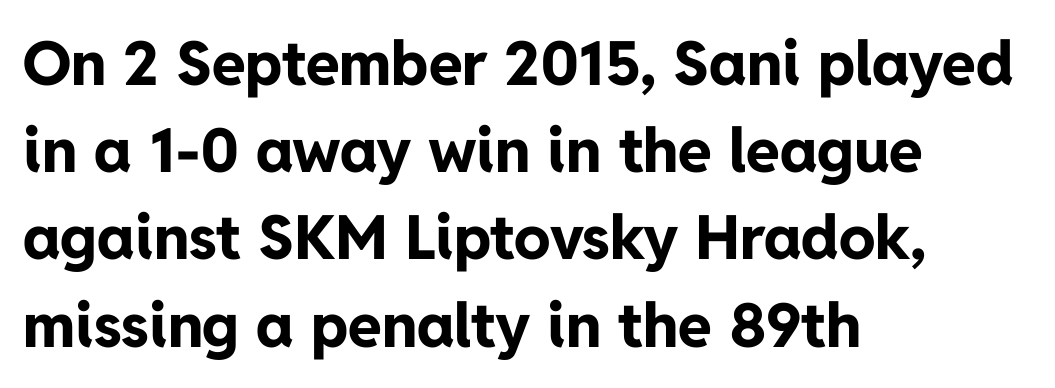
Letters rest on an invisible, unmarked baseline. If you drew a line through each stem, it would be perfectly vertical. Leading matches the norm, producing a regular column. Visually the block forms a straight wall on the left and a jagged coastline on the right. Typographically, this falls in the sans-serif category.
